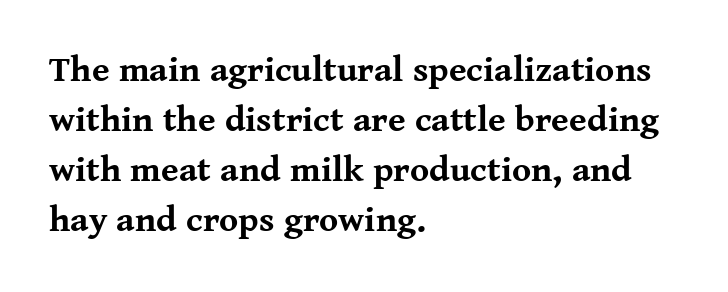
{"serif": "yes", "italic": "no", "bold": "yes", "weight": "bold", "width": "normal", "stroke_contrast": "medium", "x_height": "medium", "monospaced": "no", "underline": "no", "align": "left", "line_spacing": "normal", "line_spacing_ratio": 1.39, "letter_spacing": "normal", "letter_spacing_em": 0.0, "glyph_px": 36}
